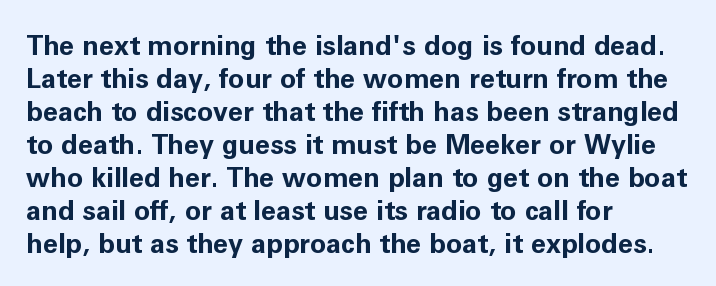
{"italic": "no", "bold": "yes", "underline": "no", "align": "left", "line_spacing_ratio": 1.22, "letter_spacing": "normal", "letter_spacing_em": 0.0, "glyph_px": 27}
